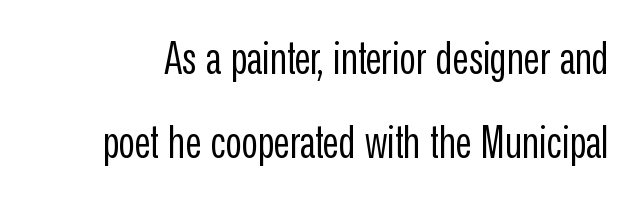
The image shows 44 px regular-weight, condensed sans-serif type, upright; set loose line spacing (1.92x), normal letter spacing, not underlined; low stroke contrast and a medium x-height.
